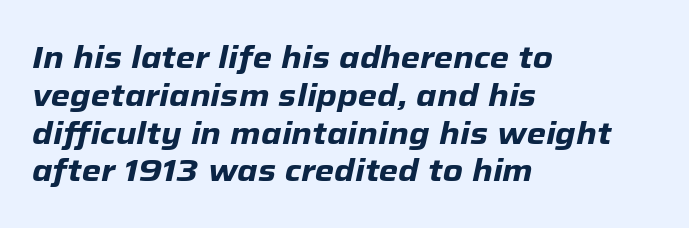
The image shows 31 px heavy type, italic (leaning right); set left-aligned, line spacing 1.22x, normal letter spacing, not underlined; low stroke contrast and a medium x-height.
